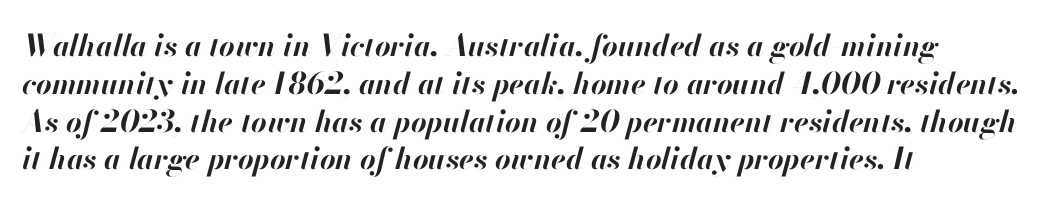
{"italic": "yes", "lean": "right", "slant_degrees": 13, "bold": "yes", "weight": "bold", "width": "normal", "stroke_contrast": "high", "x_height": "small", "monospaced": "no", "underline": "no", "align": "left", "line_spacing": "normal", "line_spacing_ratio": 1.26, "letter_spacing": "normal", "letter_spacing_em": 0.0, "glyph_px": 30}
